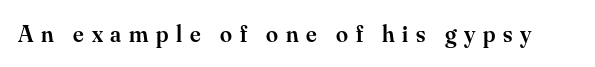
{"italic": "no", "bold": "semi", "underline": "no", "letter_spacing": "wide", "letter_spacing_em": 0.32, "glyph_px": 24}
